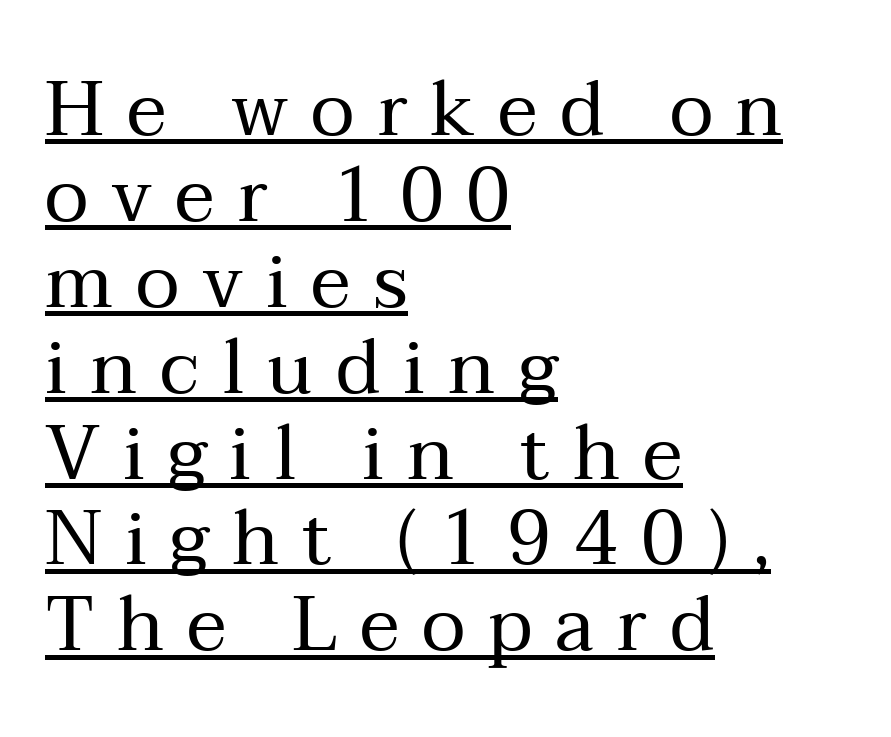
Style check: upright. Each line starts at the same left margin while the right side varies. This rendering widens character spacing well past its baseline value. You could not count columns in this text — the font is proportionally spaced. The cut favours lightness, reaching ordinary text weight at its darkest. The leading is snug, giving the passage a crowded texture.
